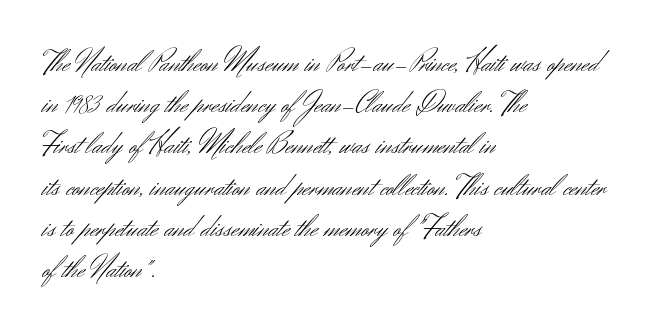
{"serif": "no", "bold": "no", "weight": "light", "width": "normal", "stroke_contrast": "medium", "x_height": "small", "monospaced": "no", "underline": "no", "align": "left", "line_spacing": "normal", "line_spacing_ratio": 1.33, "letter_spacing": "normal", "letter_spacing_em": 0.0, "glyph_px": 31}
